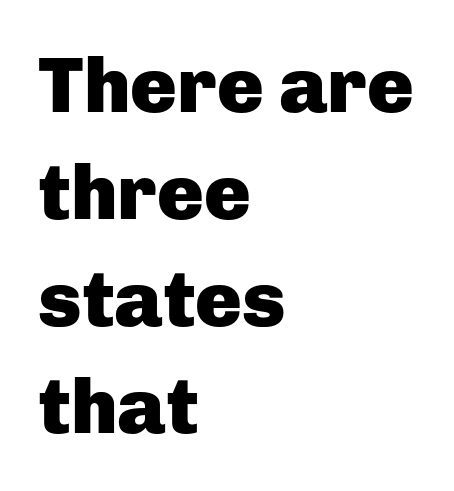
Italic? Not at all — the glyphs are vertical. The rendering uses natural spacing where letterforms have individual widths. Decoration check: the copy has no underline. Serifs: no, the terminals of the letterforms are clean. One glance says typical: line gaps are just what's usual. All the whitespace from short lines collects on the right.
